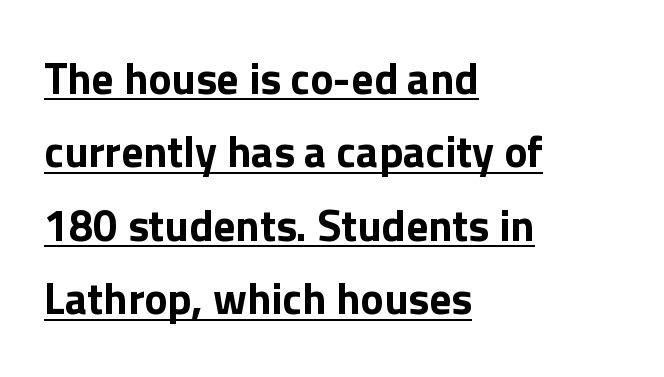
The image shows 44 px bold sans-serif type, upright; set left-aligned, normal line spacing (1.67x), normal letter spacing, underlined; a medium x-height.
